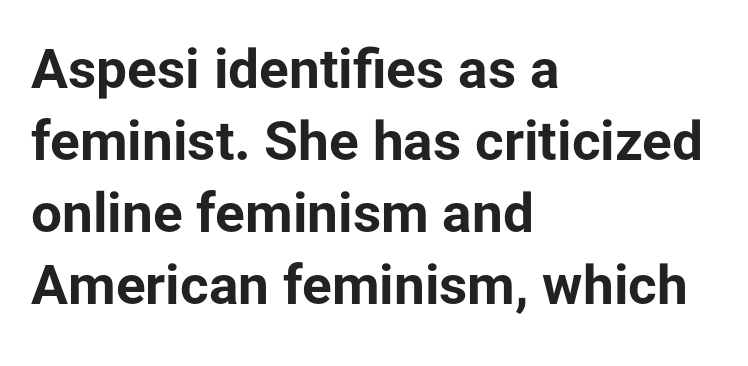
The image shows 55 px bold sans-serif type, upright; set left-aligned, normal line spacing (1.31x), normal letter spacing, not underlined; low stroke contrast and a medium x-height.
